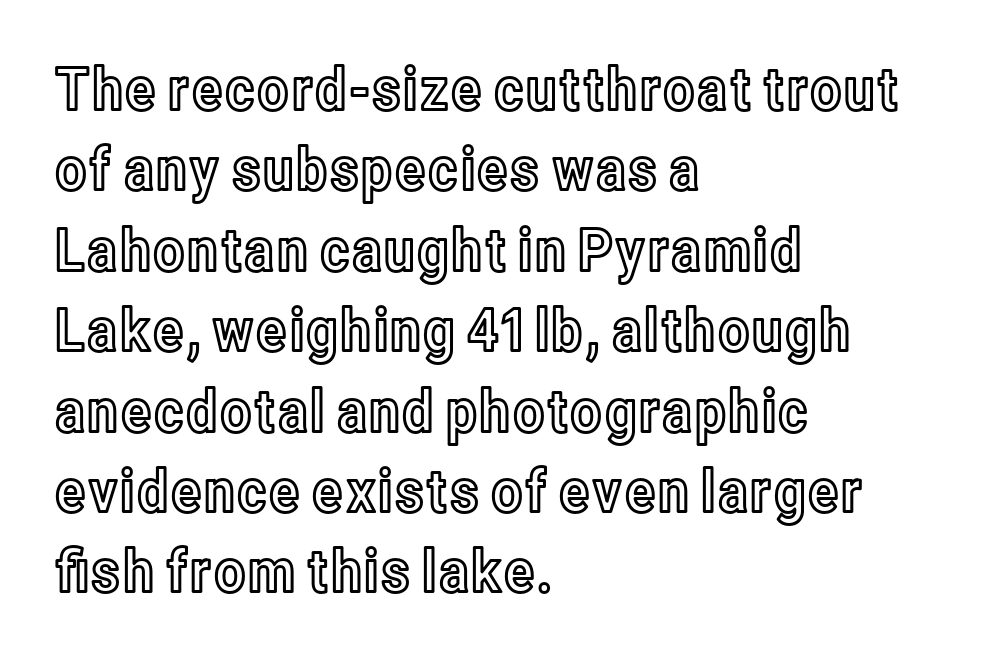
{"italic": "no", "width": "condensed", "x_height": "medium", "monospaced": "no", "underline": "no", "align": "left", "line_spacing": "normal", "line_spacing_ratio": 1.34, "letter_spacing": "normal", "letter_spacing_em": 0.0, "glyph_px": 60}
